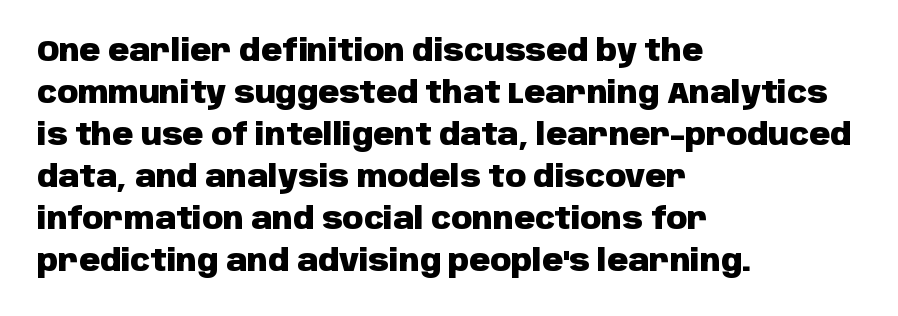
Q: Is the text bold? A: Yes.
Q: Is the text italic (slanted)? A: No, it is upright.
Q: Is the typeface a serif or a sans-serif typeface? A: Sans-serif.
Q: Is the text underlined? A: No.
Q: How is the paragraph aligned? A: Left-aligned.
Q: Is the spacing between letters normal or unusually wide? A: Normal.
Q: Is the spacing between lines tight, normal or loose? A: Normal.
Q: Width (condensed, normal, or wide)? A: Normal.
Q: Stroke contrast? A: Low.
Q: x-height? A: Large.
Q: Monospaced? A: No.
